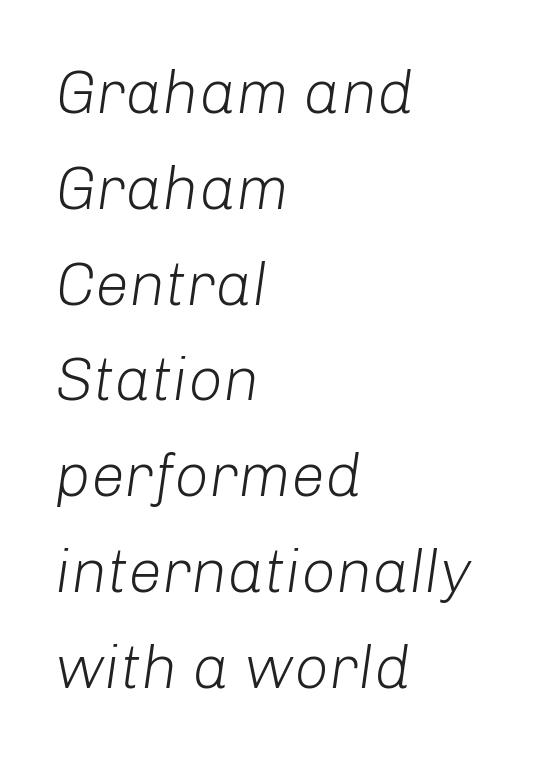
Vertical spacing — default. Is this a fixed-width face? No — the glyphs have proportional, varying widths. Heaviness? Minimal to ordinary, like unemphasized prose. Tall strokes in this sample are angled rather than plumb.
